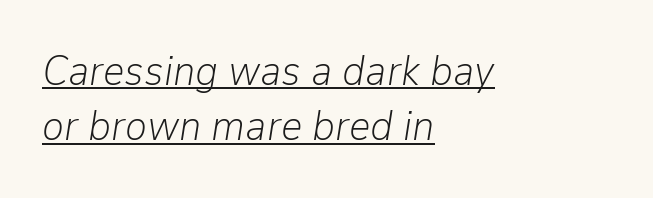
{"italic": "yes", "lean": "right", "slant_degrees": 9, "bold": "no", "weight": "light", "width": "normal", "stroke_contrast": "low", "x_height": "medium", "monospaced": "no", "underline": "yes", "align": "left", "line_spacing": "normal", "line_spacing_ratio": 1.32, "letter_spacing": "normal", "letter_spacing_em": 0.0, "glyph_px": 42}
